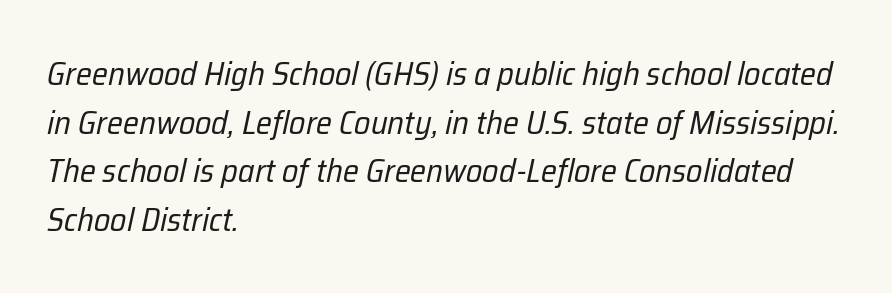
{"italic": "yes", "lean": "right", "slant_degrees": 12, "bold": "no", "weight": "regular", "width": "condensed", "stroke_contrast": "low", "x_height": "medium", "monospaced": "no", "underline": "no", "align": "left", "line_spacing": "normal", "line_spacing_ratio": 1.47, "letter_spacing": "normal", "letter_spacing_em": 0.0, "glyph_px": 33}
